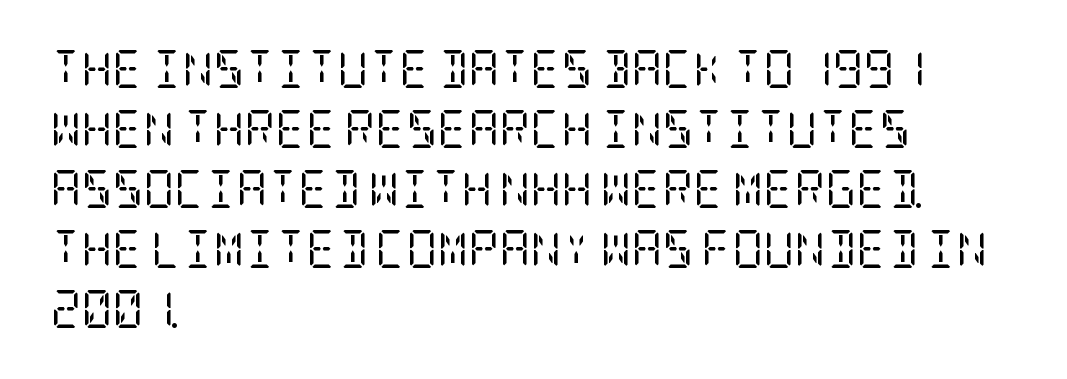
The rendering uses a moderate line-height, typical for paragraphs. The zone under the glyphs is completely vacant. Typographically, this falls in the serif category. This is the regular roman posture of the typeface. No extra tracking has been applied to these lines. Each stroke keeps to a modest, everyday thickness or less.
